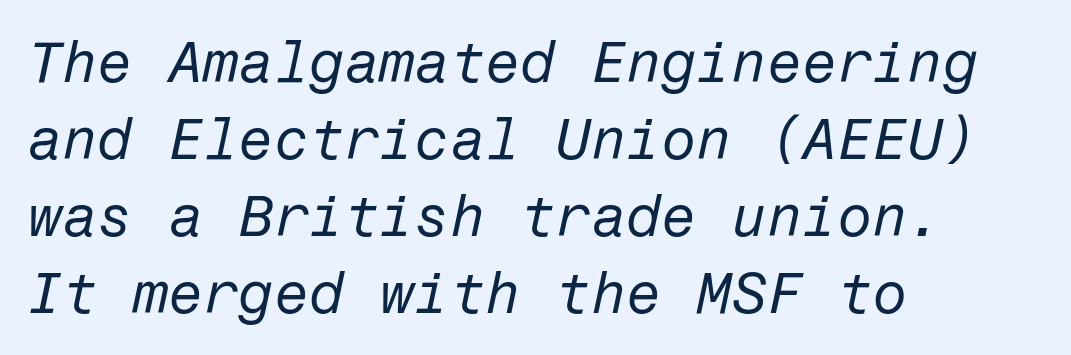
{"italic": "yes", "lean": "right", "slant_degrees": 12, "bold": "no", "weight": "regular", "width": "normal", "stroke_contrast": "low", "x_height": "medium", "underline": "no", "align": "left", "line_spacing": "normal", "line_spacing_ratio": 1.35, "letter_spacing": "normal", "letter_spacing_em": 0.0, "glyph_px": 57}
